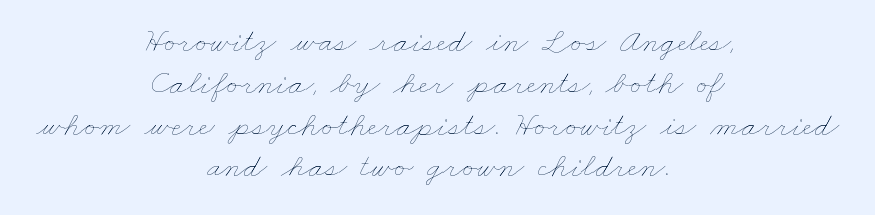
Q: Is the text bold? A: No.
Q: Is the text underlined? A: No.
Q: How is the paragraph aligned? A: Centered.
Q: Is the spacing between letters normal or unusually wide? A: Normal.
Q: Width (condensed, normal, or wide)? A: Wide.
Q: Stroke contrast? A: Low.
Q: x-height? A: Small.
Q: Monospaced? A: No.
